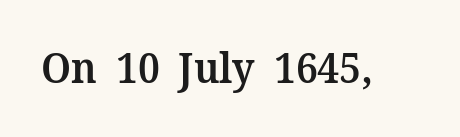
The image shows 42 px semibold serif type, upright; set normal letter spacing, not underlined; medium stroke contrast and a medium x-height.
